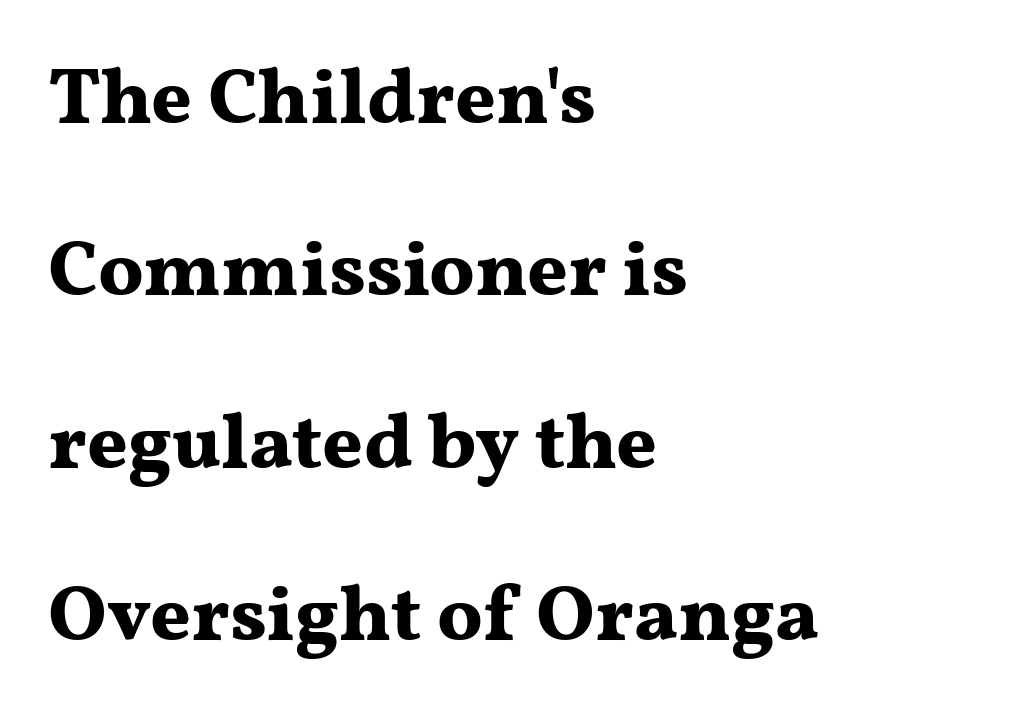
Q: Is the text bold? A: Yes.
Q: Is the text italic (slanted)? A: No, it is upright.
Q: Is the typeface a serif or a sans-serif typeface? A: Serif.
Q: Is the text underlined? A: No.
Q: How is the paragraph aligned? A: Left-aligned.
Q: Is the spacing between letters normal or unusually wide? A: Normal.
Q: Is the spacing between lines tight, normal or loose? A: Loose.
Q: Width (condensed, normal, or wide)? A: Wide.
Q: Stroke contrast? A: Medium.
Q: x-height? A: Medium.
Q: Monospaced? A: No.
